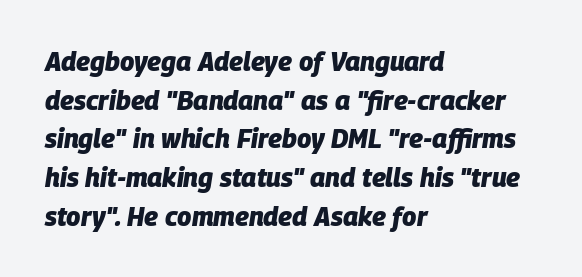
Q: Is the text bold? A: Yes.
Q: Is the text italic (slanted)? A: Yes, it leans right by about 9 degrees.
Q: Is the text underlined? A: No.
Q: How is the paragraph aligned? A: Left-aligned.
Q: Is the spacing between letters normal or unusually wide? A: Normal.
Q: Is the spacing between lines tight, normal or loose? A: Normal.
